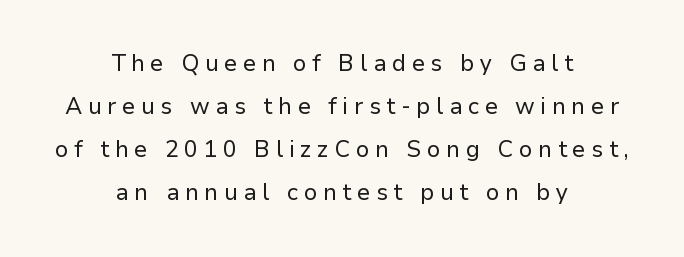
{"italic": "no", "bold": "no", "underline": "no", "align": "center", "line_spacing_ratio": 1.87, "letter_spacing": "wide", "letter_spacing_em": 0.24, "glyph_px": 23}
